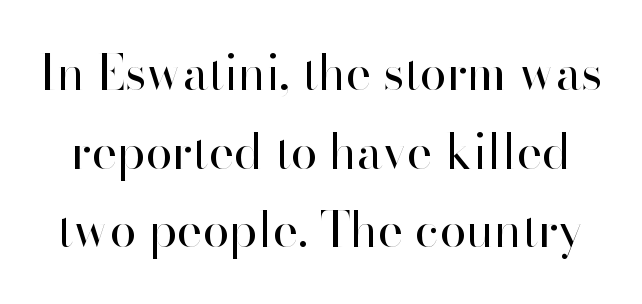
{"serif": "no", "italic": "no", "bold": "no", "weight": "regular", "width": "normal", "stroke_contrast": "high", "x_height": "small", "monospaced": "no", "underline": "no", "line_spacing": "normal", "line_spacing_ratio": 1.64, "letter_spacing": "normal", "letter_spacing_em": 0.0, "glyph_px": 48}
